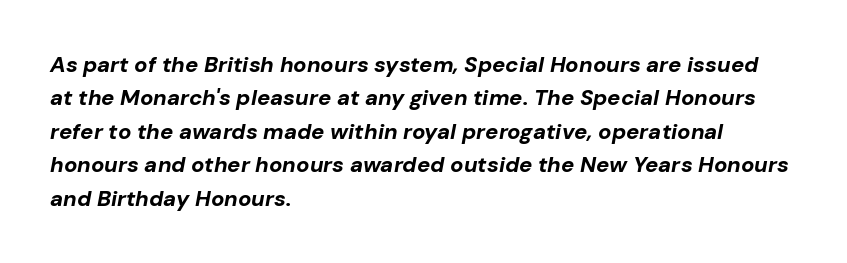
No word sits above an underline. How are the letters spaced? Ordinarily, with no added tracking. Does the lettering tilt? It does — this is italic. Every row of glyphs begins at an identical x-position on the left.
